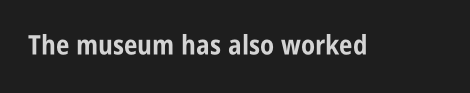
What stands out about the letter spacing? Nothing — it is the standard amount. No italicization has been applied; the sample stays upright. The gap between lines stays unmarked. Thick stems and heavy bowls — unmistakably bold.
